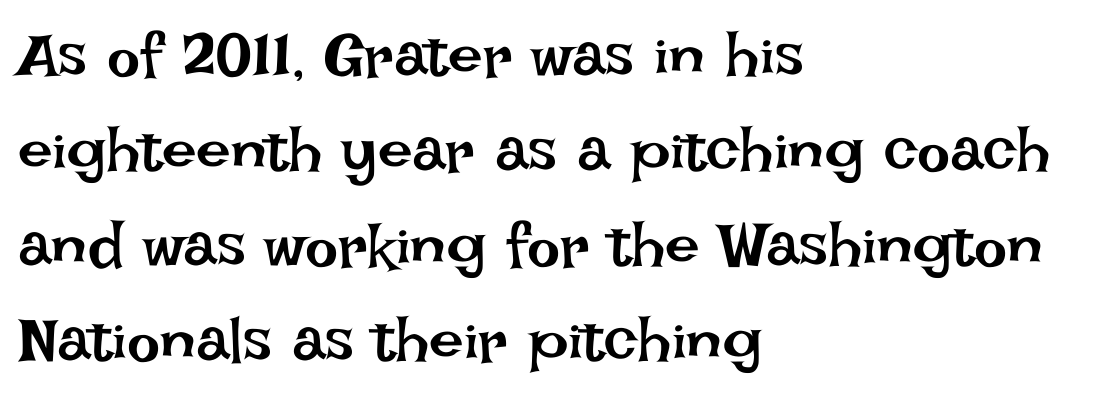
Q: Is the text bold? A: No.
Q: Is the text italic (slanted)? A: No, it is upright.
Q: Is the text underlined? A: No.
Q: How is the paragraph aligned? A: Left-aligned.
Q: Is the spacing between letters normal or unusually wide? A: Normal.
Q: Is the spacing between lines tight, normal or loose? A: Normal.
Q: Width (condensed, normal, or wide)? A: Normal.
Q: Stroke contrast? A: Low.
Q: x-height? A: Large.
Q: Monospaced? A: No.
